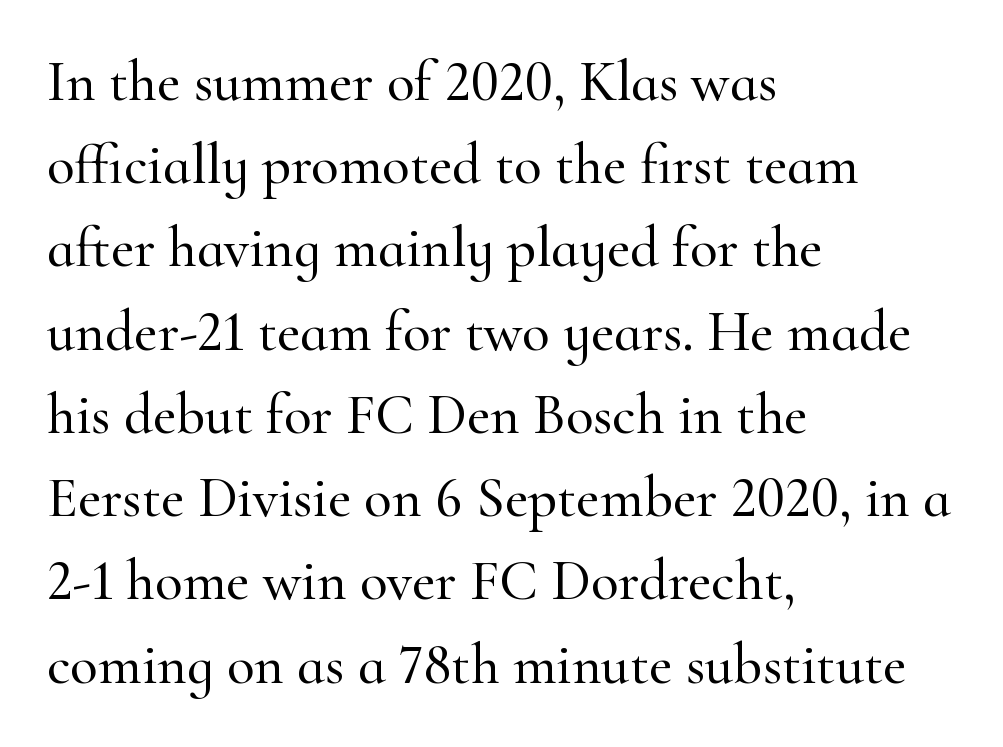
{"serif": "yes", "italic": "no", "width": "normal", "stroke_contrast": "high", "x_height": "small", "monospaced": "no", "underline": "no", "align": "left", "line_spacing": "normal", "line_spacing_ratio": 1.46, "letter_spacing": "normal", "letter_spacing_em": 0.0, "glyph_px": 57}
